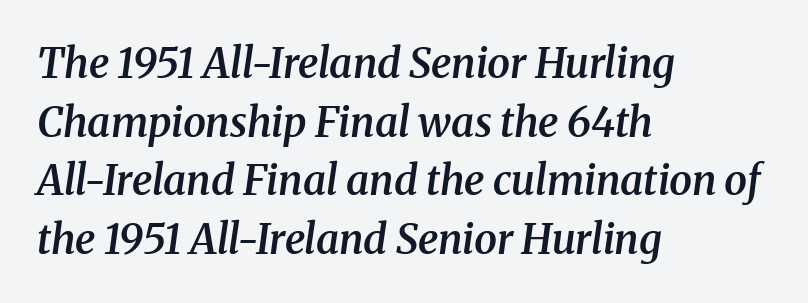
The image shows 41 px semibold serif type, italic (leaning right); set left-aligned, normal line spacing (1.43x), normal letter spacing, not underlined; medium stroke contrast and a medium x-height.
